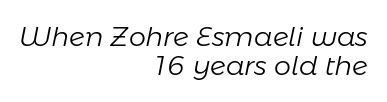
Q: Is the text bold? A: No.
Q: Is the text italic (slanted)? A: Yes, it leans right by about 11 degrees.
Q: Is the text underlined? A: No.
Q: How is the paragraph aligned? A: Right-aligned.
Q: Is the spacing between letters normal or unusually wide? A: Normal.
Q: Is the spacing between lines tight, normal or loose? A: Tight.
